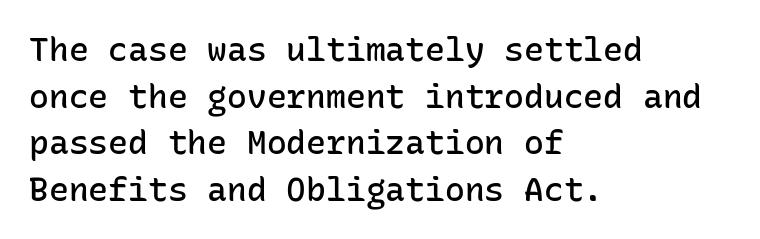
Designer's note — italics off, roman on. These lines are composed in type without serifs. Each line starts at the same left margin while the right side varies. Glance below the letters and you will spot only blank space. Note the uniform advance width — an 'i' takes as much space as an 'm'.
